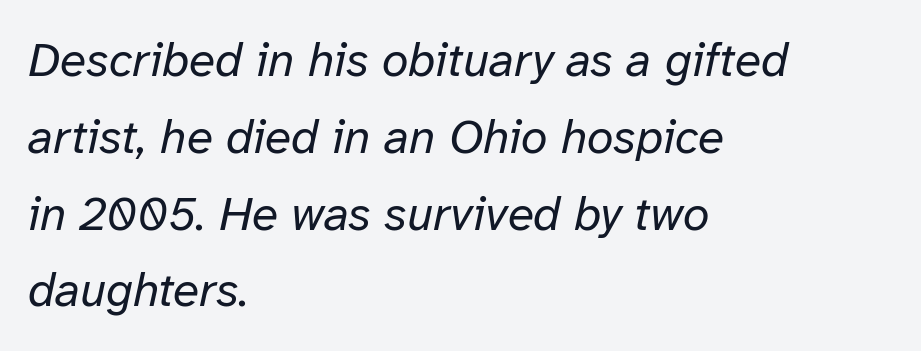
The image shows 48 px regular-weight type, italic (leaning right); set left-aligned, normal line spacing (1.6x), normal letter spacing, not underlined; low stroke contrast and a medium x-height.
